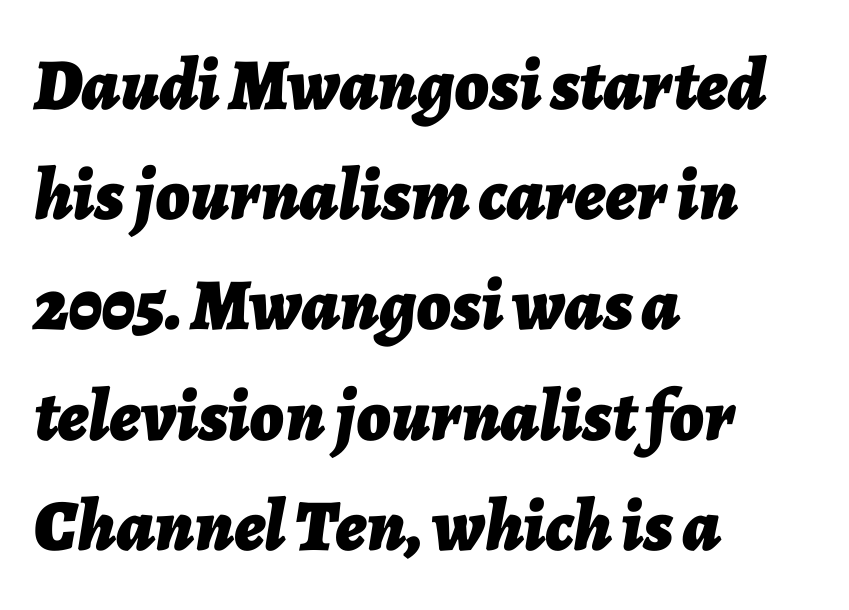
Q: Is the text bold? A: Yes.
Q: Is the text italic (slanted)? A: Yes, it leans right by about 7 degrees.
Q: Is the text underlined? A: No.
Q: How is the paragraph aligned? A: Left-aligned.
Q: Is the spacing between letters normal or unusually wide? A: Normal.
Q: Is the spacing between lines tight, normal or loose? A: Normal.
Q: Width (condensed, normal, or wide)? A: Normal.
Q: Stroke contrast? A: Low.
Q: x-height? A: Medium.
Q: Monospaced? A: No.
